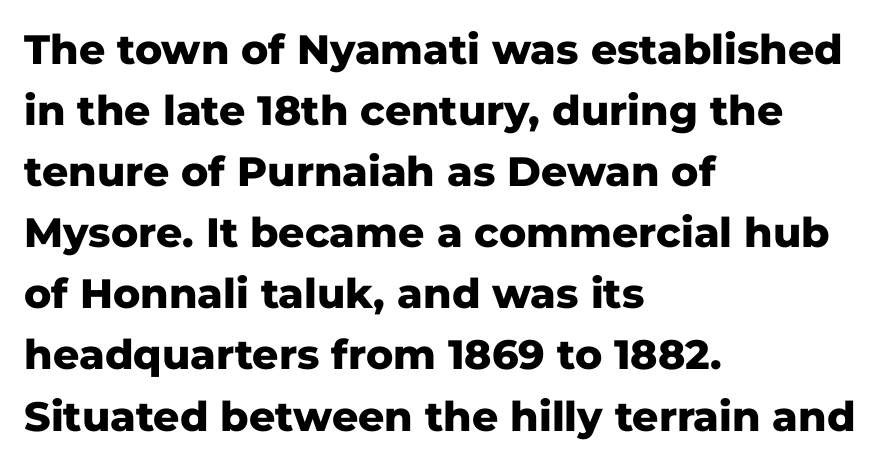
The image shows 41 px heavy sans-serif type, upright; set left-aligned, normal line spacing (1.49x), normal letter spacing, not underlined; low stroke contrast and a medium x-height.
